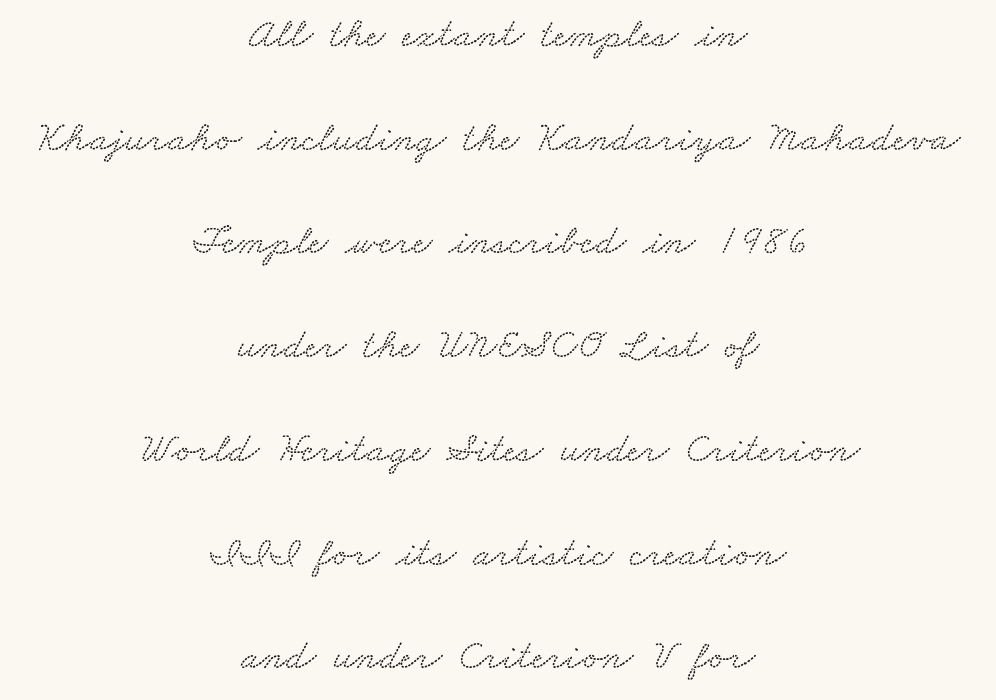
Q: Is the typeface a serif or a sans-serif typeface? A: Serif.
Q: Is the text underlined? A: No.
Q: How is the paragraph aligned? A: Centered.
Q: Is the spacing between letters normal or unusually wide? A: Normal.
Q: Is the spacing between lines tight, normal or loose? A: Loose.
Q: Width (condensed, normal, or wide)? A: Wide.
Q: Stroke contrast? A: Medium.
Q: x-height? A: Small.
Q: Monospaced? A: No.
